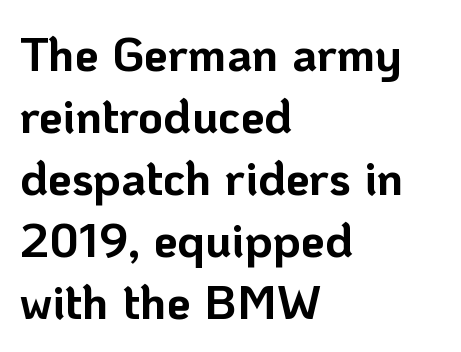
The image shows 48 px bold sans-serif type, upright; set left-aligned, normal line spacing (1.29x), normal letter spacing, not underlined; low stroke contrast and a medium x-height.
